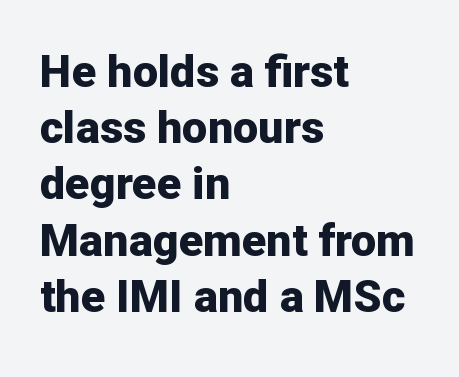
{"serif": "no", "italic": "no", "bold": "yes", "weight": "bold", "width": "normal", "stroke_contrast": "low", "x_height": "medium", "monospaced": "no", "underline": "no", "align": "left", "line_spacing": "normal", "line_spacing_ratio": 1.25, "letter_spacing": "normal", "letter_spacing_em": 0.0, "glyph_px": 45}
